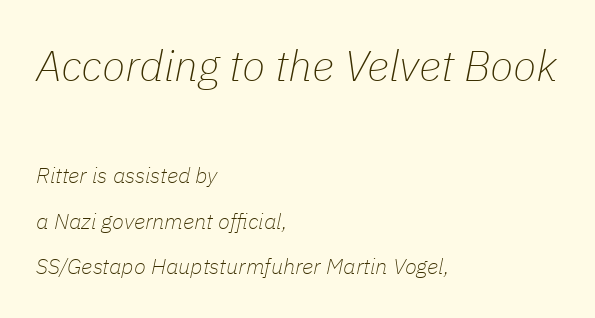
The image shows 43 px thin type, italic (leaning right); set left-aligned, loose line spacing (2.08x), normal letter spacing, not underlined; the first (top) block is 1.95x larger; low stroke contrast and a medium x-height.
